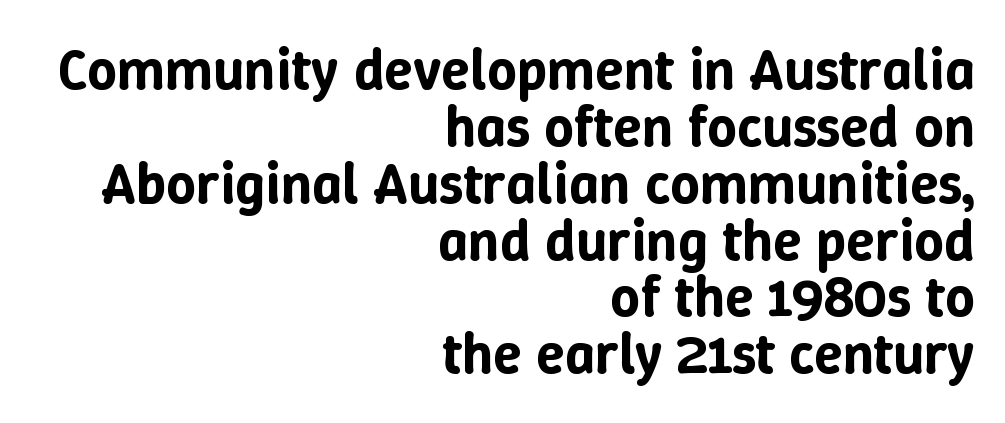
Q: Is the text italic (slanted)? A: No, it is upright.
Q: Is the text underlined? A: No.
Q: How is the paragraph aligned? A: Right-aligned.
Q: Is the spacing between letters normal or unusually wide? A: Normal.
Q: Is the spacing between lines tight, normal or loose? A: Tight.
Q: Width (condensed, normal, or wide)? A: Normal.
Q: Stroke contrast? A: Low.
Q: x-height? A: Medium.
Q: Monospaced? A: No.
